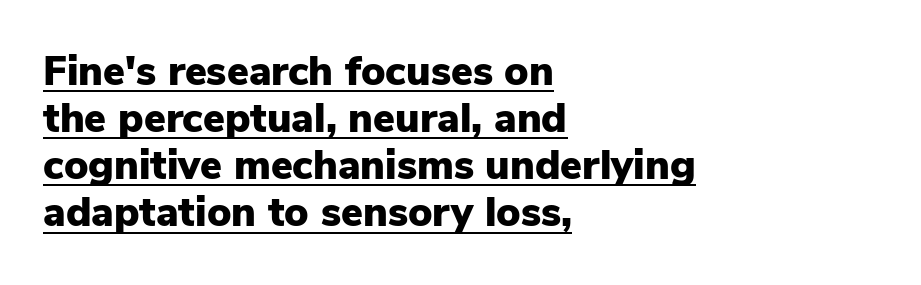
These lines are rendered in a variable-pitch font. Type style note: lacks serifs. Closely set lines give the paragraph a compact silhouette. These lines keep a tight, regular rhythm from letter to letter. The letters stand upright; this is a roman face.
